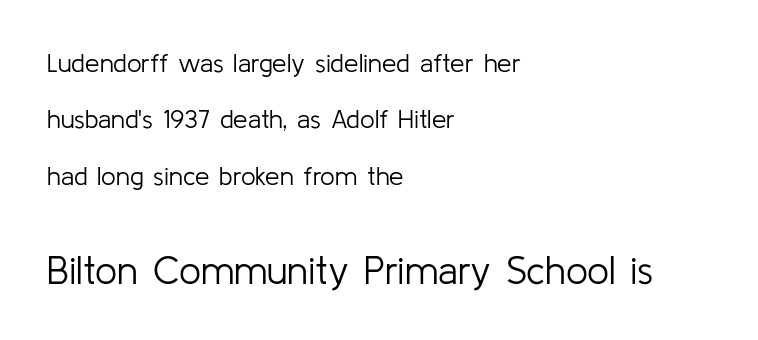
Here the glyphs are tracked normally, forming tight word shapes. The paragraph shown leans on its left margin. The letters look calm and open, with moderate or lighter stems. Words float on clear page, feet unadorned. The lower block of text is set noticeably larger than the block above it.
